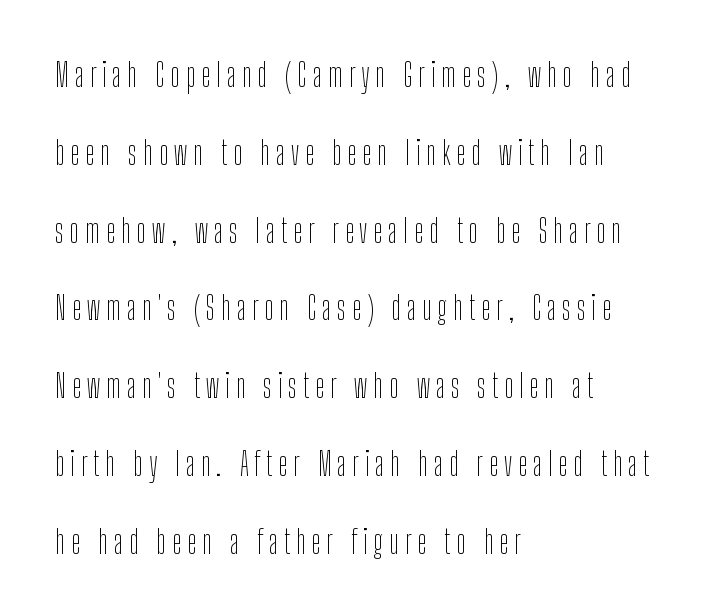
{"serif": "no", "italic": "no", "bold": "no", "weight": "thin", "width": "condensed", "stroke_contrast": "low", "x_height": "medium", "monospaced": "no", "underline": "no", "align": "left", "line_spacing": "loose", "line_spacing_ratio": 2.43, "glyph_px": 32}
